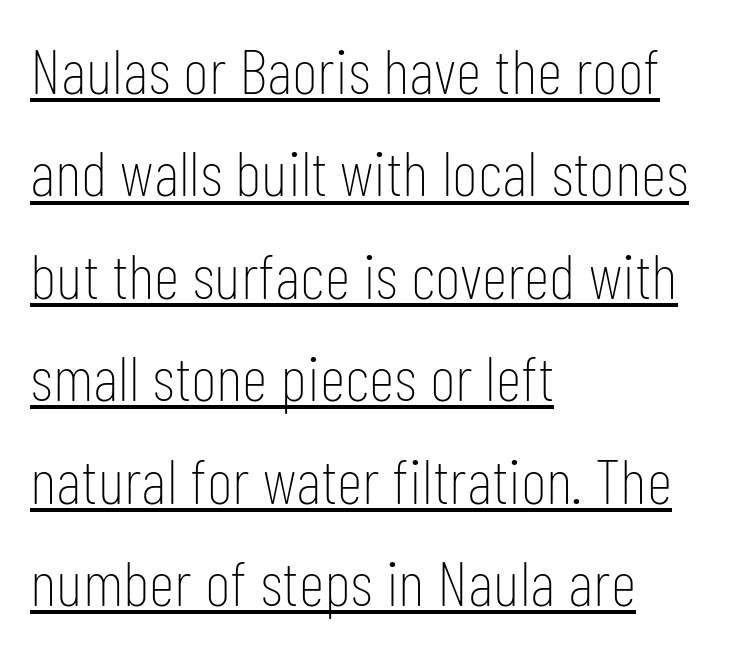
{"serif": "no", "italic": "no", "bold": "no", "weight": "thin", "width": "condensed", "stroke_contrast": "low", "x_height": "medium", "monospaced": "no", "underline": "yes", "align": "left", "line_spacing": "normal", "line_spacing_ratio": 1.6, "letter_spacing": "normal", "letter_spacing_em": 0.0, "glyph_px": 64}
